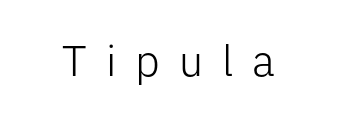
{"serif": "no", "italic": "no", "bold": "no", "weight": "light", "width": "normal", "stroke_contrast": "low", "x_height": "medium", "monospaced": "no", "underline": "no", "letter_spacing": "wide", "letter_spacing_em": 0.44, "glyph_px": 43}
